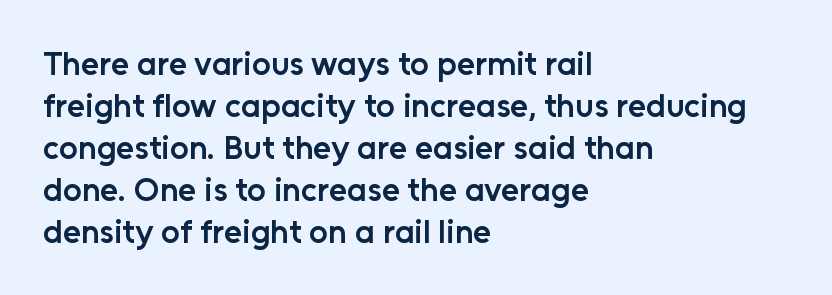
The font family rendered here belongs to the sans-serif group. If you measured baseline to baseline, you'd find a middling distance. The paragraph has a hard left edge and a soft right edge. Only glyphs here, with clear space below each row. Short note: letters normally spaced.
